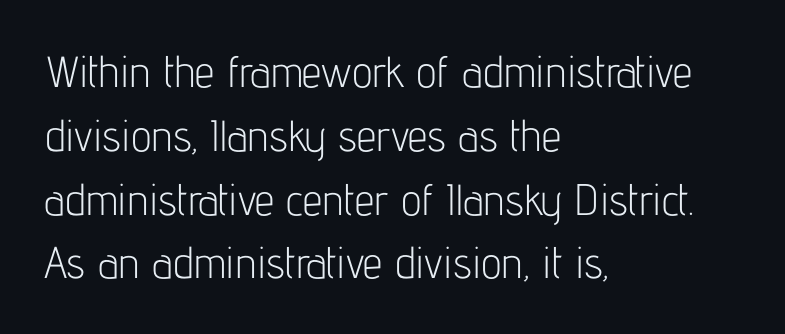
These lines sit exactly where default settings would place them. Alignment: flush left. To sum up the face: it is a sans, with no serifs. The passage shown is typed in a proportional face where columns would drift. Here the glyphs are tracked normally, forming tight word shapes.
